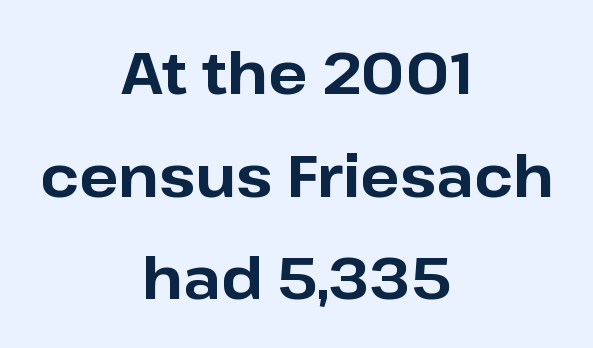
Plain, unruled lines of type. Default kerning and tracking; the words read as compact shapes. What kind of face is this? One without serifs — a sans. Casual observation: everything's sitting right in the middle.
